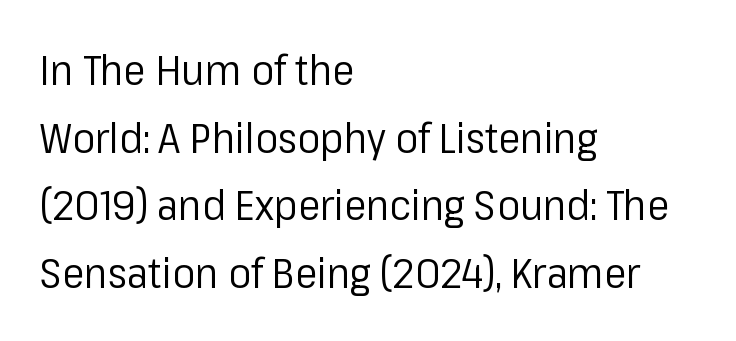
Q: Is the text bold? A: No.
Q: Is the text italic (slanted)? A: No, it is upright.
Q: Is the typeface a serif or a sans-serif typeface? A: Sans-serif.
Q: Is the text underlined? A: No.
Q: How is the paragraph aligned? A: Left-aligned.
Q: Is the spacing between letters normal or unusually wide? A: Normal.
Q: Is the spacing between lines tight, normal or loose? A: Normal.
Q: Width (condensed, normal, or wide)? A: Normal.
Q: Stroke contrast? A: Low.
Q: x-height? A: Medium.
Q: Monospaced? A: No.
